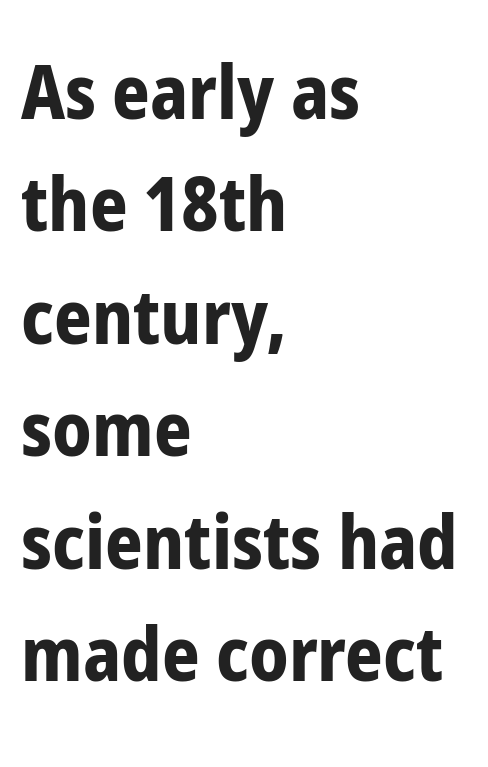
The image shows 74 px bold, condensed sans-serif type, upright; set left-aligned, normal line spacing (1.52x), normal letter spacing, not underlined; low stroke contrast and a medium x-height.
